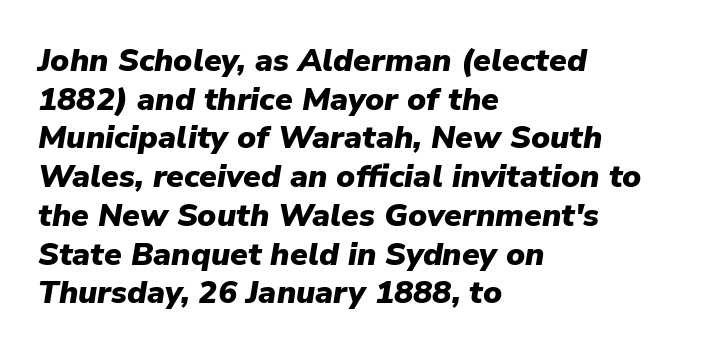
The image shows 32 px heavy type, italic (leaning right); set left-aligned, line spacing 1.21x, normal letter spacing, not underlined; low stroke contrast and a medium x-height.
